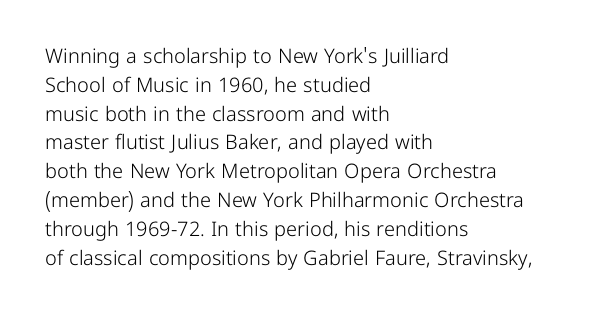
The image shows 20 px text type, upright; set left-aligned, normal line spacing (1.44x), normal letter spacing, not underlined.
